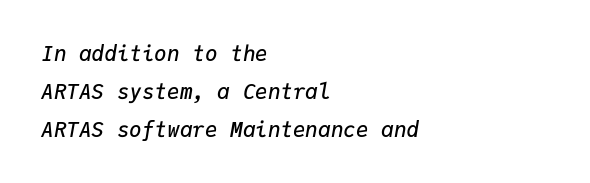
{"italic": "yes", "lean": "right", "slant_degrees": 9, "bold": "semi", "underline": "no", "align": "left", "line_spacing_ratio": 1.8, "letter_spacing": "normal", "letter_spacing_em": 0.0, "glyph_px": 21}
